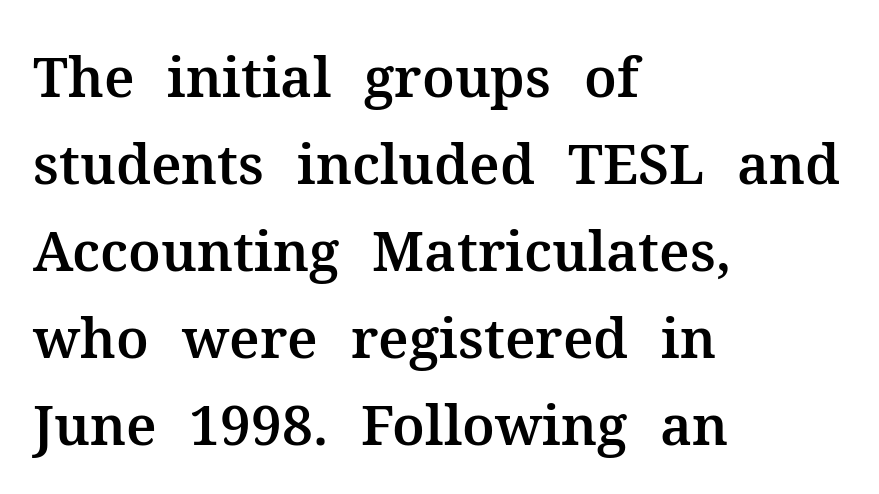
Q: Is the text italic (slanted)? A: No, it is upright.
Q: Is the typeface a serif or a sans-serif typeface? A: Serif.
Q: Is the text underlined? A: No.
Q: How is the paragraph aligned? A: Left-aligned.
Q: Is the spacing between letters normal or unusually wide? A: Normal.
Q: Is the spacing between lines tight, normal or loose? A: Normal.
Q: Width (condensed, normal, or wide)? A: Normal.
Q: Stroke contrast? A: Medium.
Q: x-height? A: Medium.
Q: Monospaced? A: No.
